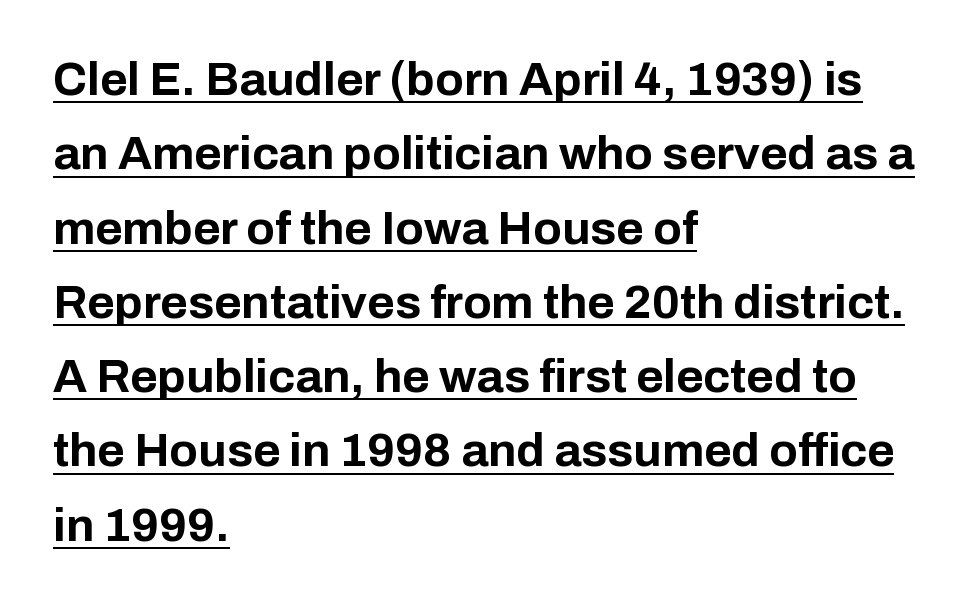
The image shows 47 px bold sans-serif type, upright; set left-aligned, normal line spacing (1.58x), normal letter spacing, underlined; low stroke contrast and a medium x-height.
